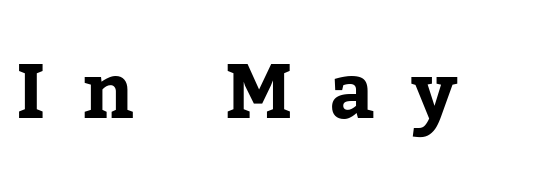
The image shows 77 px bold serif type, upright; set unusually wide letter spacing (+0.47 em), not underlined; low stroke contrast and a medium x-height.
